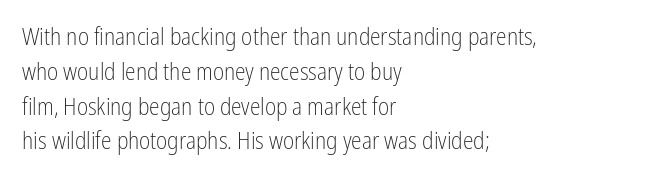
Q: Is the text bold? A: No.
Q: Is the text italic (slanted)? A: No, it is upright.
Q: Is the text underlined? A: No.
Q: How is the paragraph aligned? A: Left-aligned.
Q: Is the spacing between letters normal or unusually wide? A: Normal.
Q: Is the spacing between lines tight, normal or loose? A: Normal.
